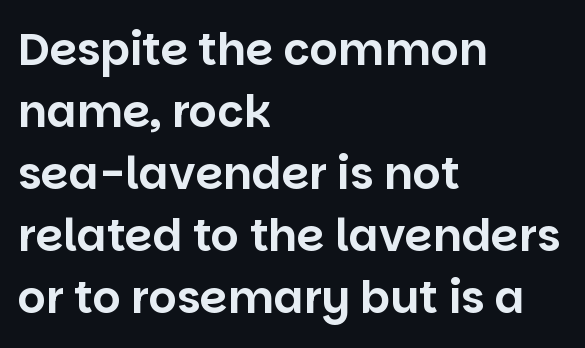
{"serif": "no", "italic": "no", "width": "normal", "stroke_contrast": "low", "x_height": "large", "monospaced": "no", "underline": "no", "align": "left", "line_spacing": "normal", "line_spacing_ratio": 1.41, "letter_spacing": "normal", "letter_spacing_em": 0.0, "glyph_px": 44}
